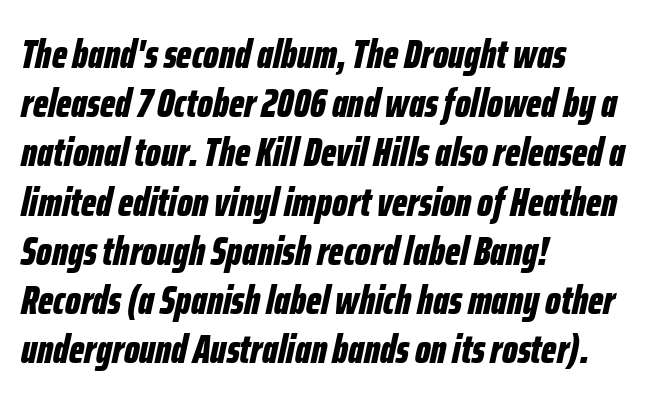
{"italic": "yes", "lean": "right", "slant_degrees": 12, "bold": "yes", "weight": "bold", "width": "condensed", "stroke_contrast": "low", "x_height": "medium", "monospaced": "no", "underline": "no", "align": "left", "line_spacing_ratio": 1.2, "letter_spacing": "normal", "letter_spacing_em": 0.0, "glyph_px": 41}
